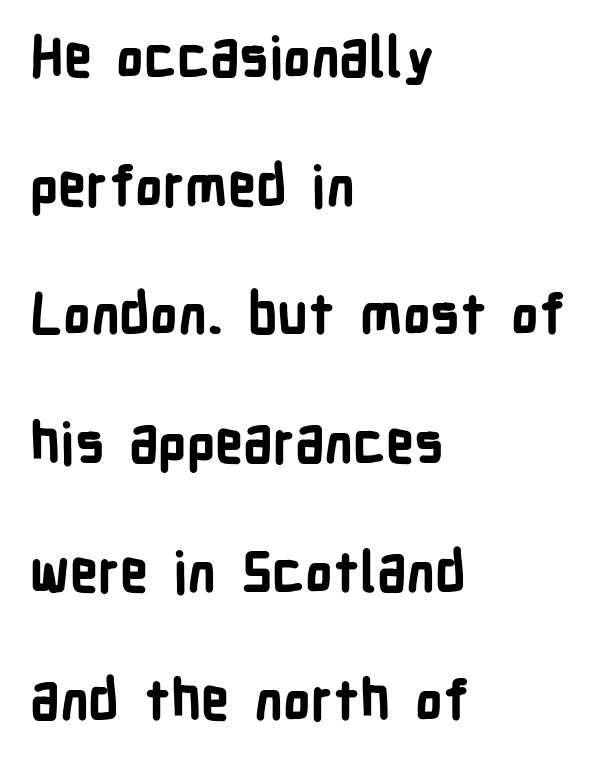
In CSS terms this would be text-align: left. The space between consecutive lines is lavish. The rendering uses natural spacing where letterforms have individual widths. Posture: straight, roman, zero tilt. The specimen omits any rule beneath the text block's lines. Standard letterfit; no display-style spreading of the glyphs.
